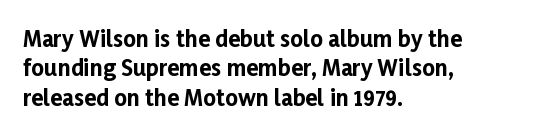
The image shows 22 px bold type, upright; set left-aligned, normal line spacing (1.33x), normal letter spacing, not underlined.
